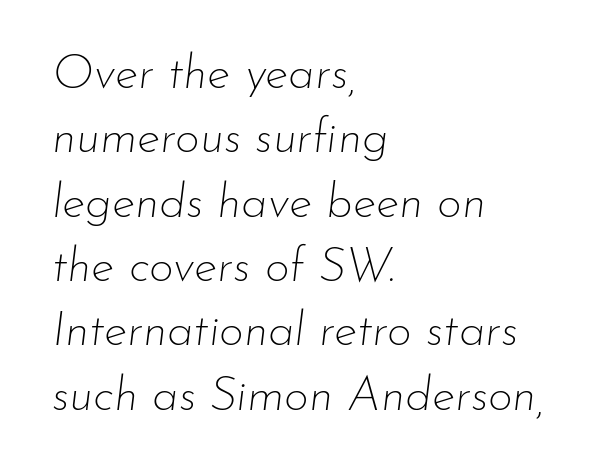
Q: Is the text bold? A: No.
Q: Is the text italic (slanted)? A: Yes, it leans right by about 7 degrees.
Q: Is the text underlined? A: No.
Q: How is the paragraph aligned? A: Left-aligned.
Q: Is the spacing between letters normal or unusually wide? A: Normal.
Q: Is the spacing between lines tight, normal or loose? A: Normal.
Q: Width (condensed, normal, or wide)? A: Normal.
Q: Stroke contrast? A: Low.
Q: x-height? A: Small.
Q: Monospaced? A: No.
